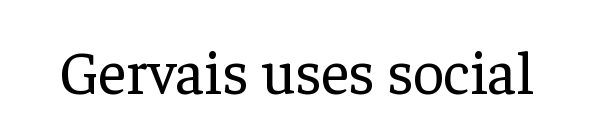
Letterform terminals end in serifs throughout the passage. No chunkiness to these letters — they're not bold. Characters remain perfectly vertical along every line. Characters follow at the spacing the type designer built in. Think of a printed novel: that variable character pitch is what you see here.
